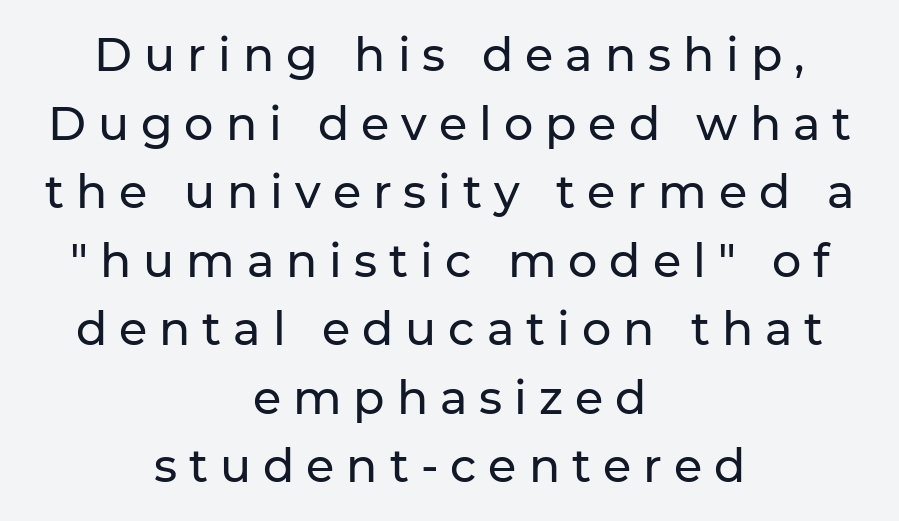
{"serif": "no", "italic": "no", "width": "normal", "stroke_contrast": "low", "x_height": "medium", "monospaced": "no", "underline": "no", "align": "center", "line_spacing": "normal", "line_spacing_ratio": 1.49, "letter_spacing": "wide", "letter_spacing_em": 0.26, "glyph_px": 46}
